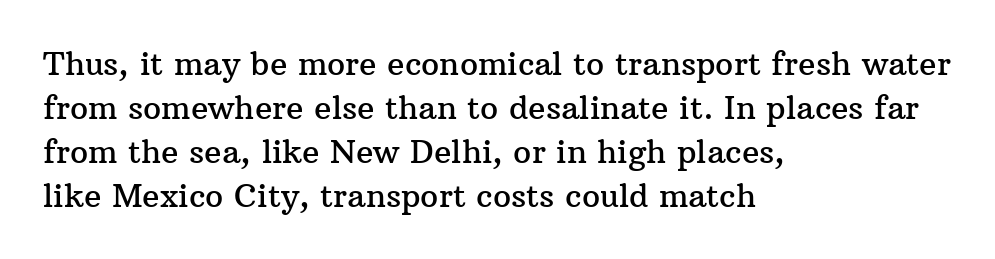
The image shows 32 px serif type, upright; set left-aligned, normal line spacing (1.37x), normal letter spacing, not underlined; medium stroke contrast and a medium x-height.
